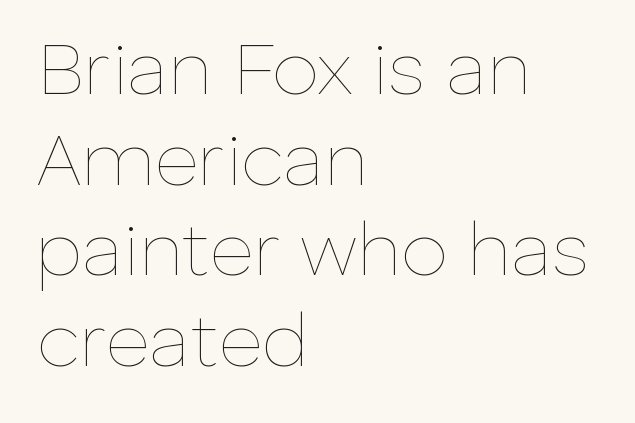
{"italic": "no", "bold": "no", "weight": "thin", "width": "normal", "stroke_contrast": "low", "x_height": "medium", "monospaced": "no", "underline": "no", "align": "left", "line_spacing_ratio": 1.21, "letter_spacing": "normal", "letter_spacing_em": 0.0, "glyph_px": 75}
